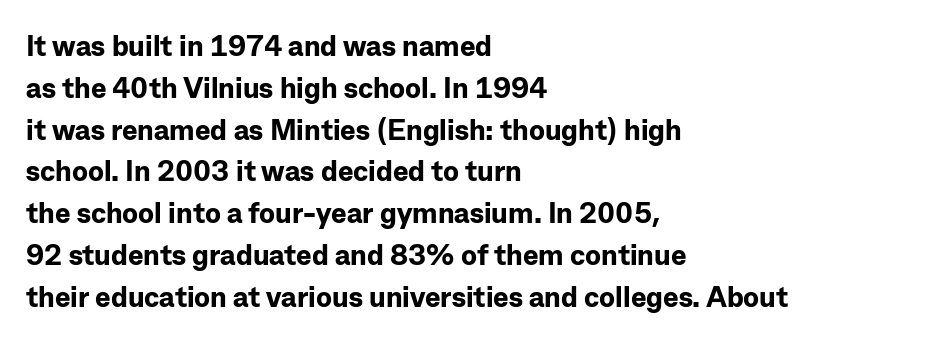
The image shows 29 px bold sans-serif type, upright; set left-aligned, normal line spacing (1.44x), normal letter spacing, not underlined; low stroke contrast and a medium x-height.
